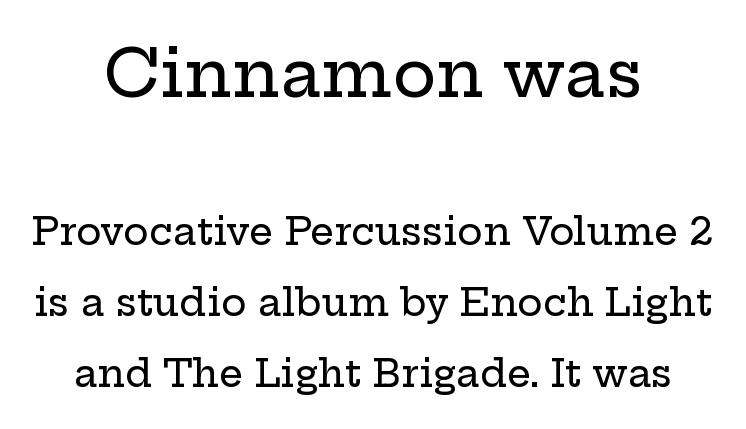
The face used here appears at its bigger size in the upper chunk. The lines in this sample share a center point and differ in where they start and stop. Proportional: the letters do not fall into vertical columns. This is the regular roman posture of the typeface.
